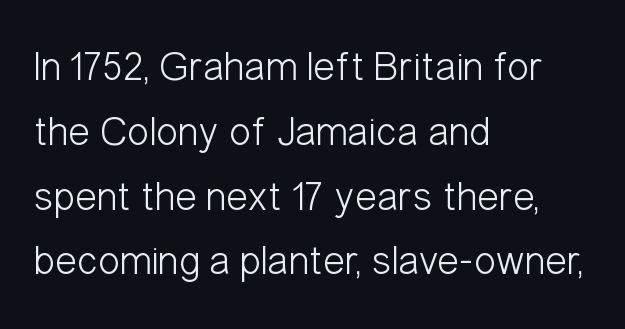
The image shows 41 px light, condensed sans-serif type, upright; set left-aligned, normal line spacing (1.58x), normal letter spacing, not underlined; low stroke contrast and a medium x-height.
